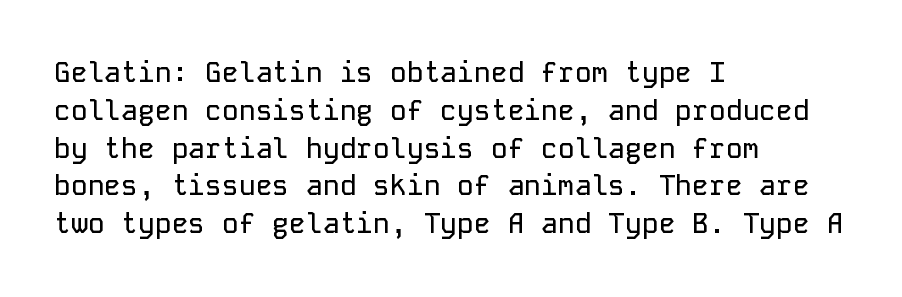
The image shows 28 px sans-serif type, upright, monospaced; set left-aligned, normal line spacing (1.35x), normal letter spacing, not underlined; low stroke contrast and a medium x-height.
